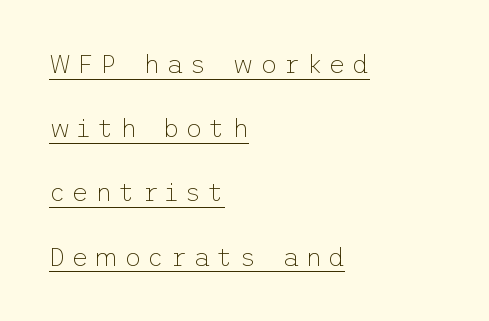
{"italic": "no", "bold": "no", "underline": "yes", "align": "left", "line_spacing": "loose", "line_spacing_ratio": 2.47, "letter_spacing": "wide", "letter_spacing_em": 0.24, "glyph_px": 26}
